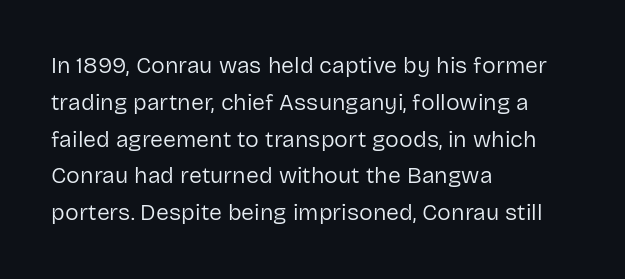
The rendering uses a moderate line-height, typical for paragraphs. The cut favours lightness, reaching ordinary text weight at its darkest. This is roman type, the default non-slanted kind. A student would call this left alignment; a typographer would say flush left, rag right. Honestly, there is no underline to notice here at all. The letterforms sit shoulder to shoulder at normal distance.
